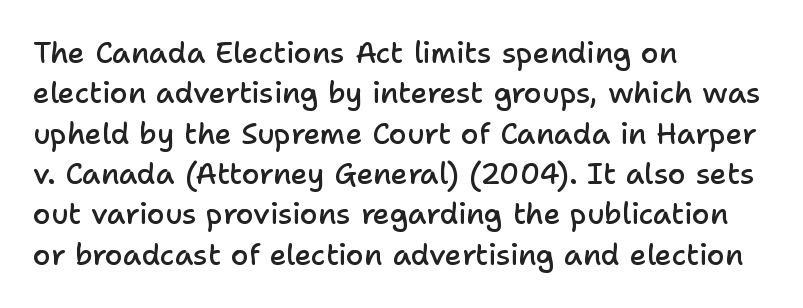
Q: Is the text bold? A: Semi-bold.
Q: Is the text italic (slanted)? A: No, it is upright.
Q: Is the typeface a serif or a sans-serif typeface? A: Sans-serif.
Q: Is the text underlined? A: No.
Q: How is the paragraph aligned? A: Left-aligned.
Q: Is the spacing between letters normal or unusually wide? A: Normal.
Q: Is the spacing between lines tight, normal or loose? A: Normal.
Q: Width (condensed, normal, or wide)? A: Normal.
Q: Stroke contrast? A: Low.
Q: x-height? A: Medium.
Q: Monospaced? A: No.
